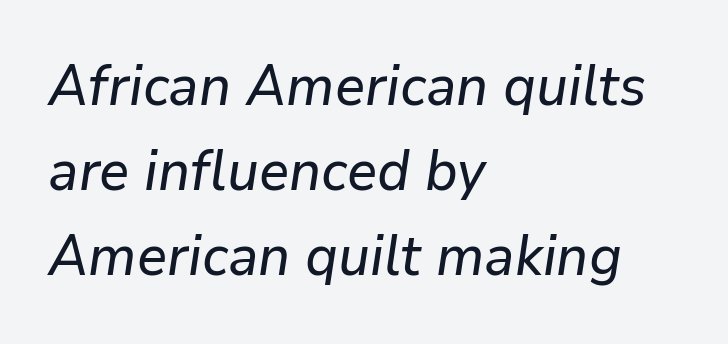
The image shows 56 px text type, italic (leaning right); set left-aligned, normal line spacing (1.52x), normal letter spacing, not underlined; low stroke contrast and a medium x-height.
